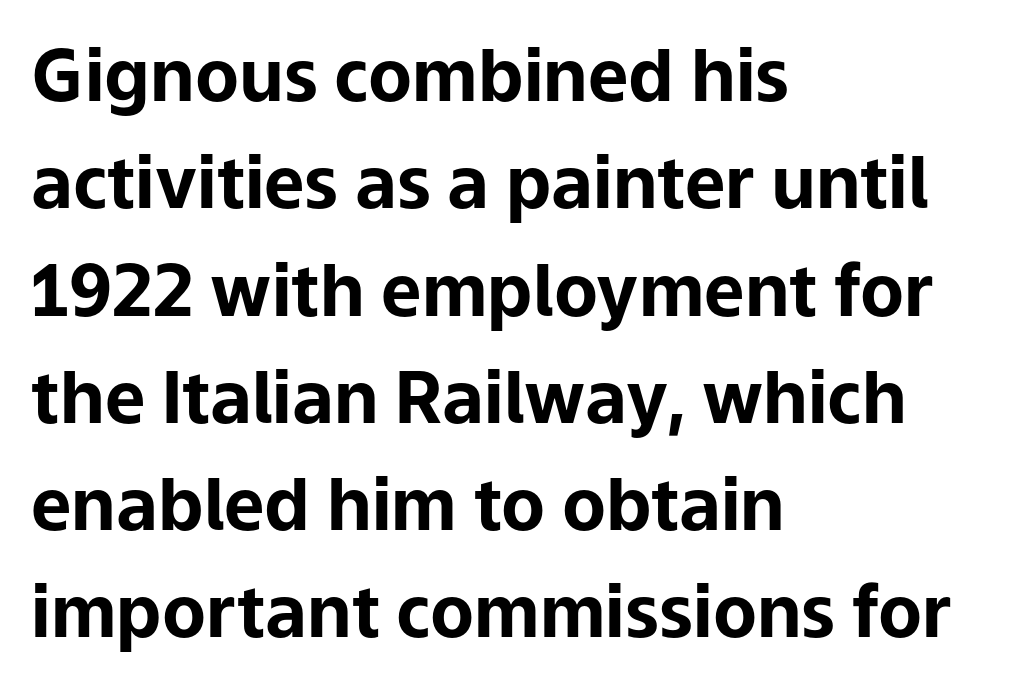
{"serif": "no", "italic": "no", "bold": "yes", "weight": "bold", "width": "normal", "stroke_contrast": "low", "x_height": "medium", "monospaced": "no", "underline": "no", "align": "left", "line_spacing": "normal", "line_spacing_ratio": 1.49, "letter_spacing": "normal", "letter_spacing_em": 0.0, "glyph_px": 72}
